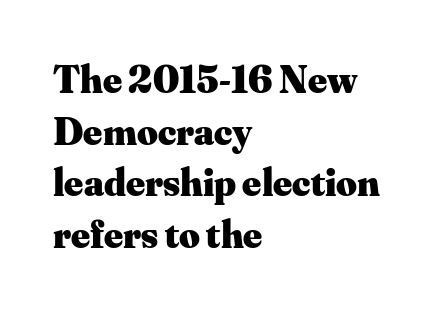
{"serif": "yes", "italic": "no", "bold": "yes", "weight": "heavy", "width": "normal", "stroke_contrast": "medium", "x_height": "small", "monospaced": "no", "underline": "no", "align": "left", "line_spacing": "normal", "line_spacing_ratio": 1.29, "letter_spacing": "normal", "letter_spacing_em": 0.0, "glyph_px": 40}
